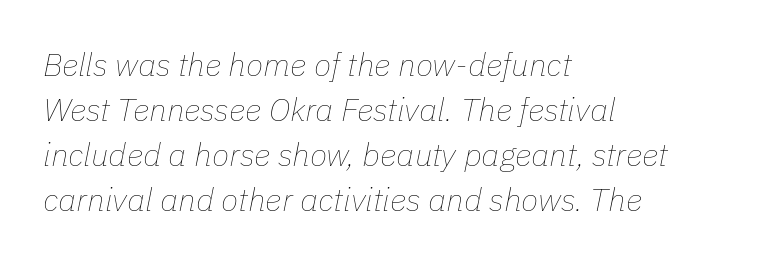
The paragraph shown leans on its left margin. Heft: none added — not bold. Glance below the letters and you will spot only blank space. In terms of letterspacing, this is plain default setting.
